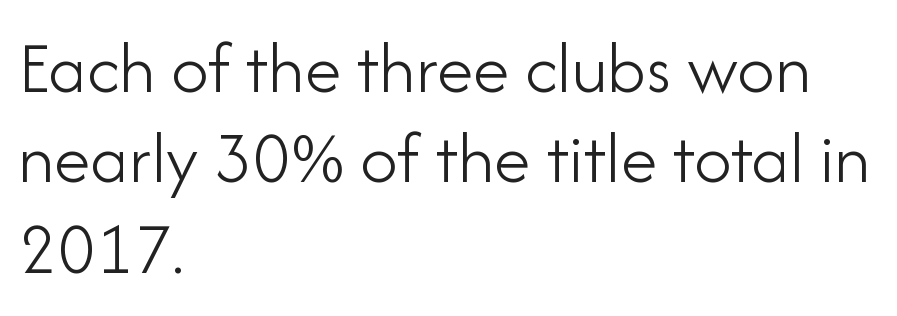
Q: Is the text bold? A: No.
Q: Is the text italic (slanted)? A: No, it is upright.
Q: Is the typeface a serif or a sans-serif typeface? A: Sans-serif.
Q: Is the text underlined? A: No.
Q: How is the paragraph aligned? A: Left-aligned.
Q: Is the spacing between letters normal or unusually wide? A: Normal.
Q: Width (condensed, normal, or wide)? A: Normal.
Q: Stroke contrast? A: Low.
Q: x-height? A: Small.
Q: Monospaced? A: No.
